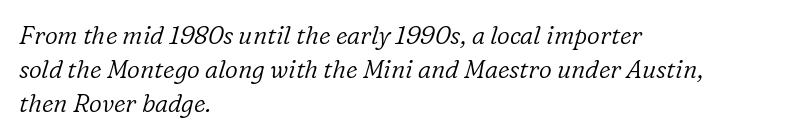
{"italic": "yes", "lean": "right", "slant_degrees": 16, "bold": "no", "underline": "no", "align": "left", "line_spacing": "normal", "line_spacing_ratio": 1.37, "letter_spacing": "normal", "letter_spacing_em": 0.0, "glyph_px": 25}
